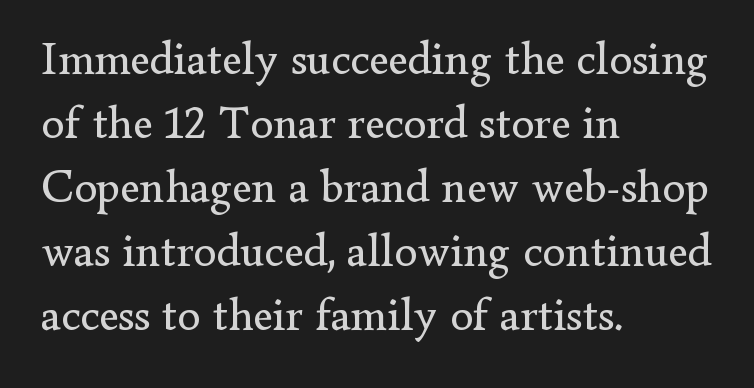
The font's upright variant was chosen for this text. The letters advance in unequal steps, a hallmark of proportional type. Check where the strokes stop: tiny serifs finish them off. Weight: in the light-to-regular range.
